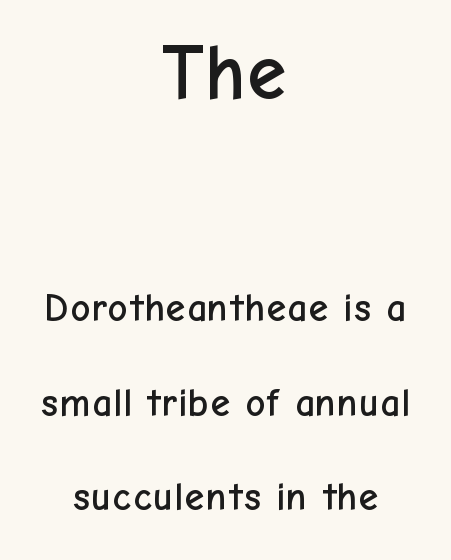
{"serif": "no", "italic": "no", "width": "normal", "stroke_contrast": "low", "x_height": "medium", "monospaced": "no", "underline": "no", "align": "center", "line_spacing": "loose", "line_spacing_ratio": 2.42, "letter_spacing": "normal", "letter_spacing_em": 0.0, "larger_block": "first", "size_ratio": 2.0, "glyph_px": 78}
